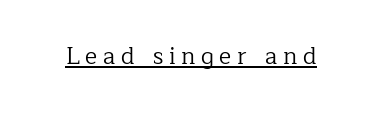
The image shows 23 px text type, upright; set unusually wide letter spacing (+0.25 em), underlined.
